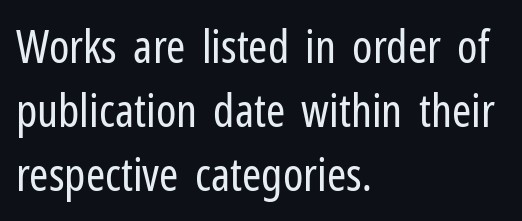
The image shows 46 px regular-weight, condensed sans-serif type, upright; set left-aligned, normal line spacing (1.39x), normal letter spacing, not underlined; low stroke contrast and a medium x-height.
